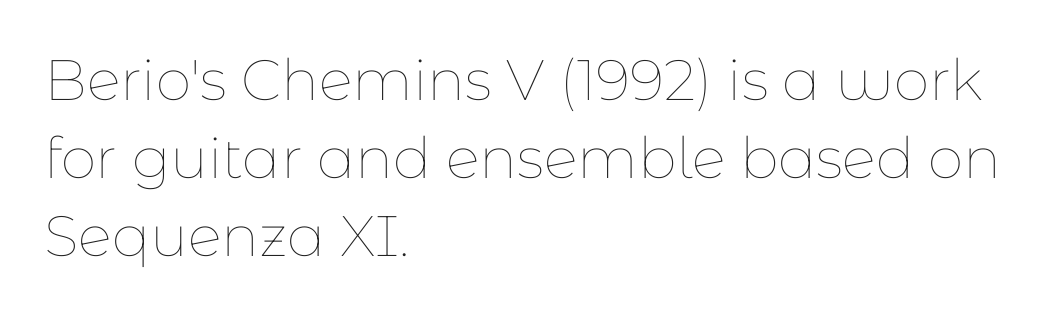
The image shows 57 px thin type, upright; set left-aligned, normal line spacing (1.37x), normal letter spacing, not underlined; low stroke contrast and a medium x-height.
